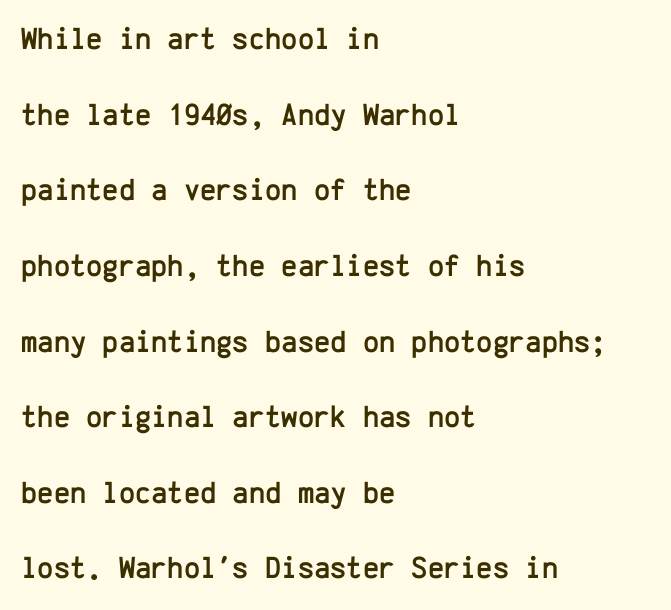
{"serif": "no", "italic": "no", "width": "normal", "stroke_contrast": "low", "x_height": "medium", "monospaced": "yes", "underline": "no", "align": "left", "line_spacing": "loose", "line_spacing_ratio": 2.44, "letter_spacing": "normal", "letter_spacing_em": 0.0, "glyph_px": 31}
